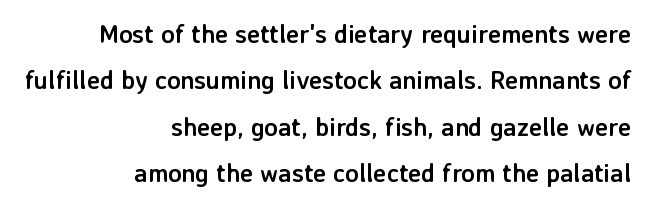
Q: Is the text bold? A: Yes.
Q: Is the text italic (slanted)? A: No, it is upright.
Q: Is the text underlined? A: No.
Q: How is the paragraph aligned? A: Right-aligned.
Q: Is the spacing between letters normal or unusually wide? A: Normal.
